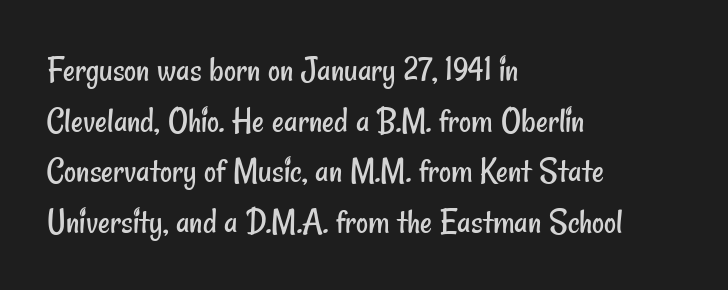
In terms of letterform style, serifs are entirely absent. The rendering keeps characters at their native spacing. Whoever set this chose a conventional vertical rhythm. The letters advance in unequal steps, a hallmark of proportional type.
